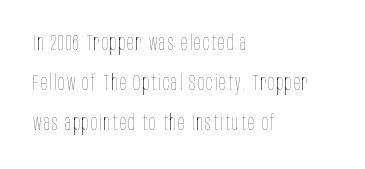
{"italic": "no", "bold": "no", "underline": "no", "align": "left", "line_spacing": "loose", "line_spacing_ratio": 1.9, "glyph_px": 21}
